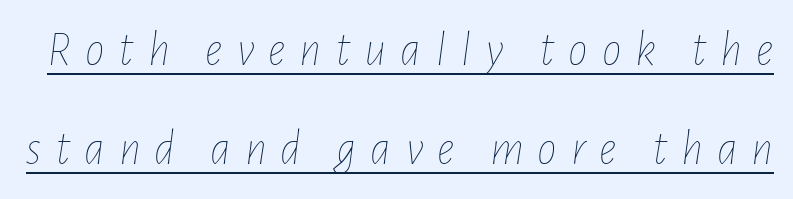
{"italic": "yes", "lean": "right", "slant_degrees": 7, "bold": "no", "weight": "thin", "width": "condensed", "stroke_contrast": "low", "x_height": "medium", "monospaced": "no", "underline": "yes", "line_spacing": "loose", "line_spacing_ratio": 2.02, "letter_spacing": "wide", "letter_spacing_em": 0.28, "glyph_px": 49}
